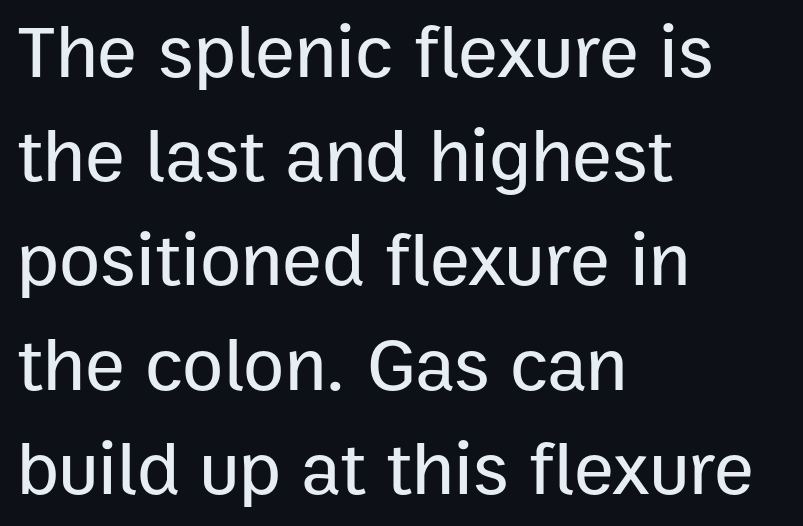
{"serif": "no", "italic": "no", "width": "normal", "stroke_contrast": "low", "x_height": "medium", "monospaced": "no", "underline": "no", "align": "left", "line_spacing": "normal", "line_spacing_ratio": 1.39, "letter_spacing": "normal", "letter_spacing_em": 0.0, "glyph_px": 75}
